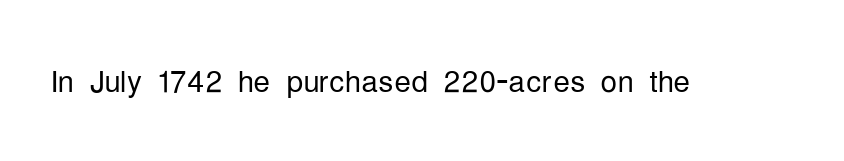
Q: Is the text bold? A: No.
Q: Is the text italic (slanted)? A: No, it is upright.
Q: Is the typeface a serif or a sans-serif typeface? A: Sans-serif.
Q: Is the text underlined? A: No.
Q: Is the spacing between letters normal or unusually wide? A: Normal.
Q: Width (condensed, normal, or wide)? A: Condensed.
Q: Stroke contrast? A: Low.
Q: x-height? A: Medium.
Q: Monospaced? A: No.
